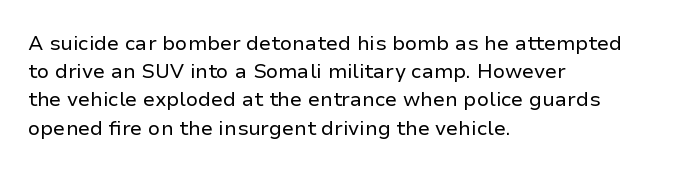
Q: Is the text bold? A: No.
Q: Is the text italic (slanted)? A: No, it is upright.
Q: Is the text underlined? A: No.
Q: How is the paragraph aligned? A: Left-aligned.
Q: Is the spacing between letters normal or unusually wide? A: Normal.
Q: Is the spacing between lines tight, normal or loose? A: Normal.
